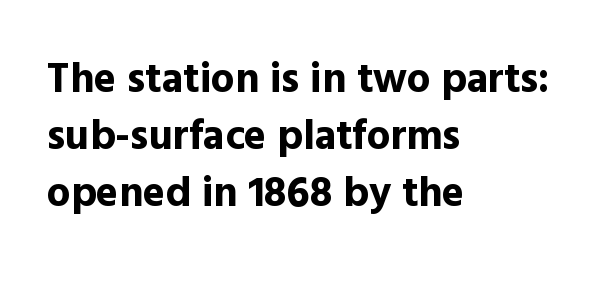
{"serif": "no", "italic": "no", "bold": "yes", "weight": "bold", "width": "normal", "x_height": "medium", "monospaced": "no", "underline": "no", "align": "left", "line_spacing": "normal", "line_spacing_ratio": 1.36, "letter_spacing": "normal", "letter_spacing_em": 0.0, "glyph_px": 42}
